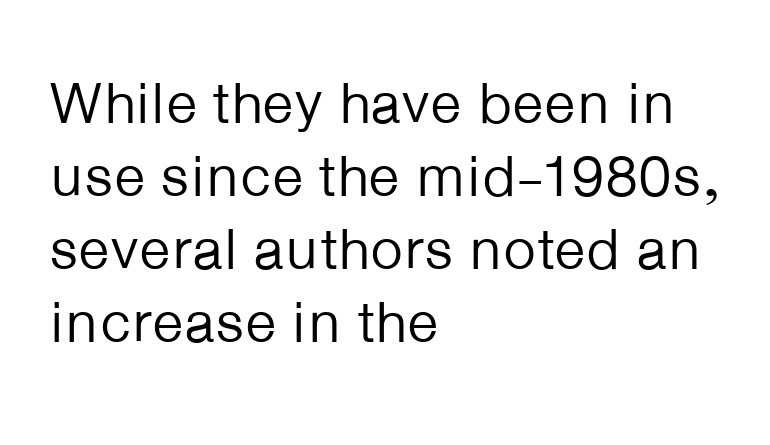
Weight: in the light-to-regular range. Check where the strokes stop: nothing finishes them off — pure sans. Only glyphs here, with clear space below each row. Evenly set lines give the paragraph a standard silhouette.
